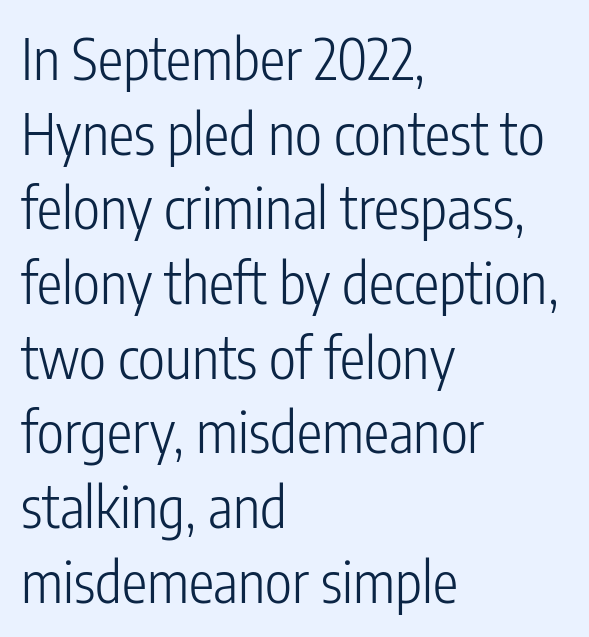
{"serif": "no", "italic": "no", "bold": "no", "weight": "light", "width": "condensed", "stroke_contrast": "low", "x_height": "medium", "monospaced": "no", "underline": "no", "align": "left", "line_spacing": "normal", "line_spacing_ratio": 1.31, "letter_spacing": "normal", "letter_spacing_em": 0.0, "glyph_px": 57}
